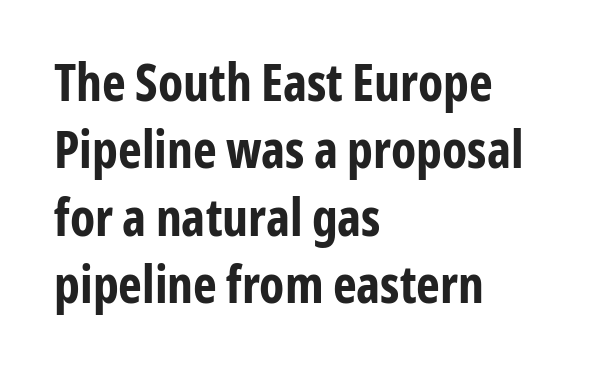
Is this a fixed-width face? No — the glyphs have proportional, varying widths. Check under the words: just untouched page. You can tell from the bare stems that sans-serif type was used. Upright lettering throughout. This sample keeps an unexceptional amount of space between lines. Where is the straight margin? On the left.
